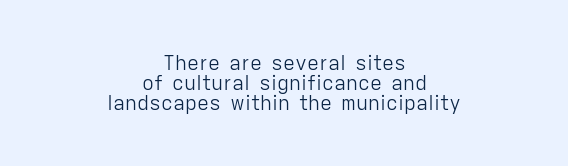
On a weight scale, this lands at 450 or below. Leftover space on each line is divided equally before and after the words. The area under the type is left untouched. When letters stand straight like this, we call the style roman or upright.
